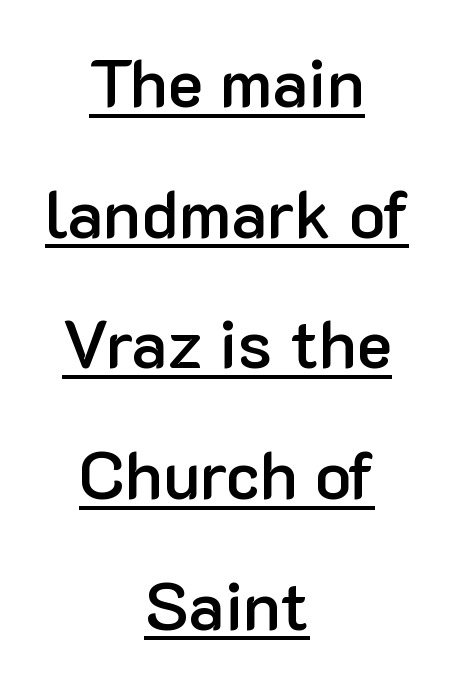
This is roman type, the default non-slanted kind. The lettering is marked with a stroke running underneath it. This sample has the flowing, uneven cadence of proportional lettering. Its strokes are somewhat broadened, the hallmark of semibold type.
